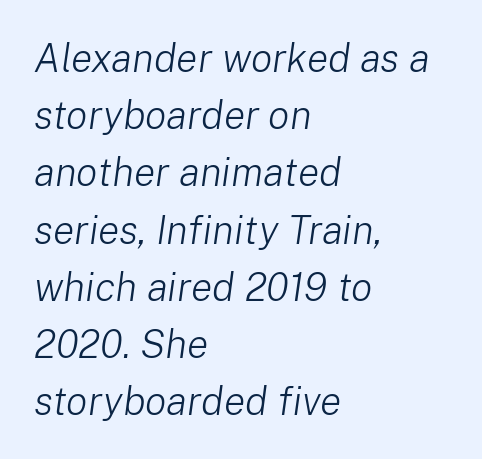
The image shows 40 px light type, italic (leaning right); set left-aligned, normal line spacing (1.43x), normal letter spacing, not underlined; low stroke contrast and a medium x-height.
